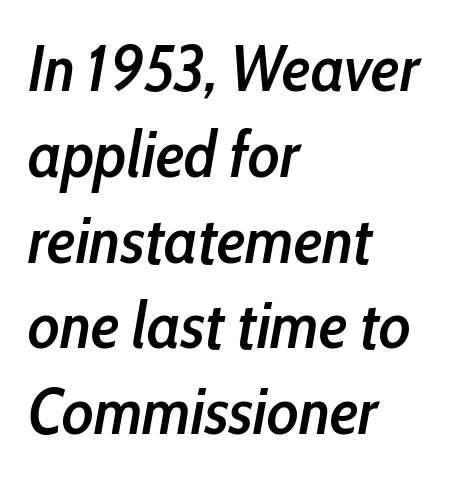
Q: Is the text bold? A: Semi-bold.
Q: Is the text italic (slanted)? A: Yes, it leans right by about 10 degrees.
Q: Is the text underlined? A: No.
Q: How is the paragraph aligned? A: Left-aligned.
Q: Is the spacing between letters normal or unusually wide? A: Normal.
Q: Is the spacing between lines tight, normal or loose? A: Normal.
Q: Width (condensed, normal, or wide)? A: Condensed.
Q: Stroke contrast? A: Low.
Q: x-height? A: Medium.
Q: Monospaced? A: No.
